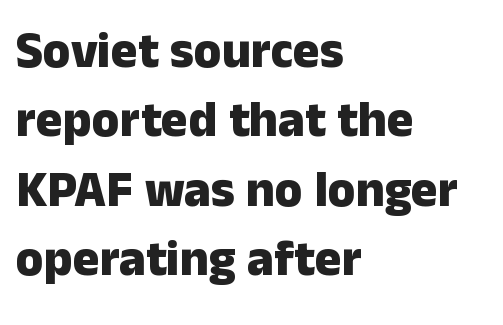
Q: Is the text bold? A: Yes.
Q: Is the text italic (slanted)? A: No, it is upright.
Q: Is the typeface a serif or a sans-serif typeface? A: Sans-serif.
Q: Is the text underlined? A: No.
Q: How is the paragraph aligned? A: Left-aligned.
Q: Is the spacing between letters normal or unusually wide? A: Normal.
Q: Is the spacing between lines tight, normal or loose? A: Normal.
Q: Width (condensed, normal, or wide)? A: Normal.
Q: Stroke contrast? A: Low.
Q: x-height? A: Medium.
Q: Monospaced? A: No.
